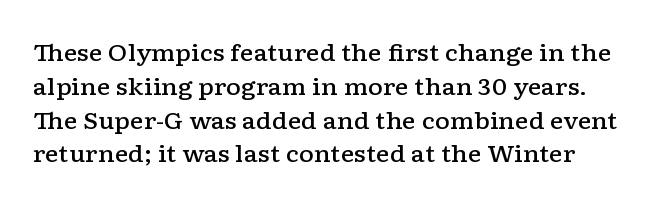
{"italic": "no", "bold": "semi", "underline": "no", "line_spacing": "normal", "line_spacing_ratio": 1.47, "letter_spacing": "normal", "letter_spacing_em": 0.0, "glyph_px": 23}
